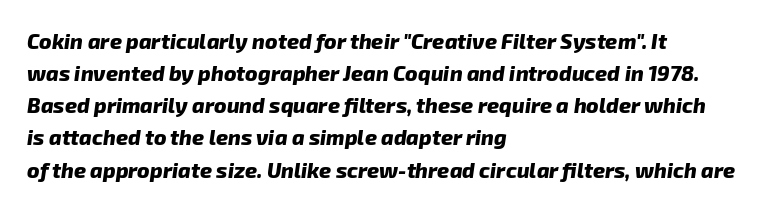
Q: Is the text bold? A: Yes.
Q: Is the text underlined? A: No.
Q: How is the paragraph aligned? A: Left-aligned.
Q: Is the spacing between letters normal or unusually wide? A: Normal.
Q: Is the spacing between lines tight, normal or loose? A: Normal.
